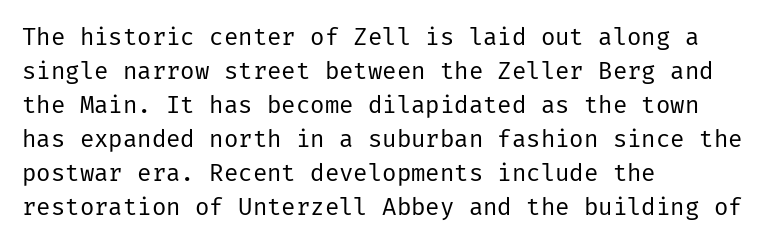
Q: Is the text bold? A: No.
Q: Is the text italic (slanted)? A: No, it is upright.
Q: Is the text underlined? A: No.
Q: How is the paragraph aligned? A: Left-aligned.
Q: Is the spacing between letters normal or unusually wide? A: Normal.
Q: Is the spacing between lines tight, normal or loose? A: Normal.
